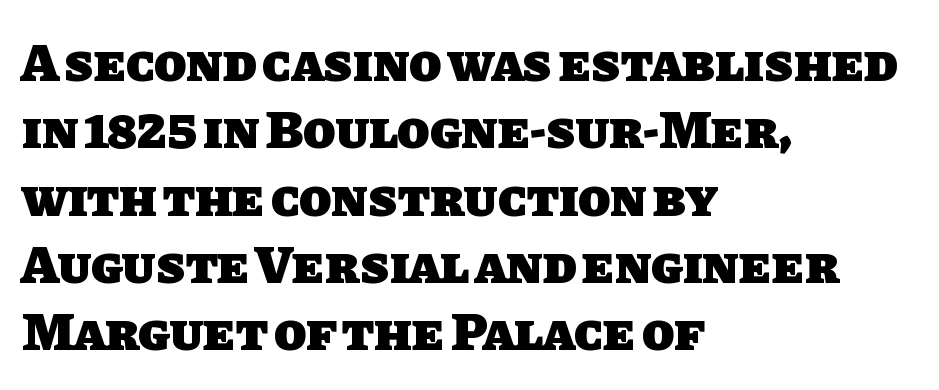
Summary of vertical rhythm: regular, with standard interline spacing. Layout note: lines flush left. The rendering shows plain stroke endings on the letterforms — a sans-serif design. Compared with typical body copy, the letter spacing here is the same. Weight: bold. Looks like regular typesetting: each glyph gets only the width it needs.
